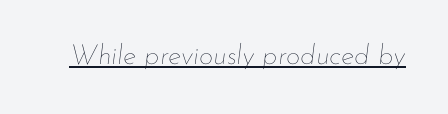
{"italic": "yes", "lean": "right", "slant_degrees": 7, "bold": "no", "weight": "thin", "width": "normal", "stroke_contrast": "low", "x_height": "small", "monospaced": "no", "underline": "yes", "letter_spacing": "normal", "letter_spacing_em": 0.0, "glyph_px": 28}
